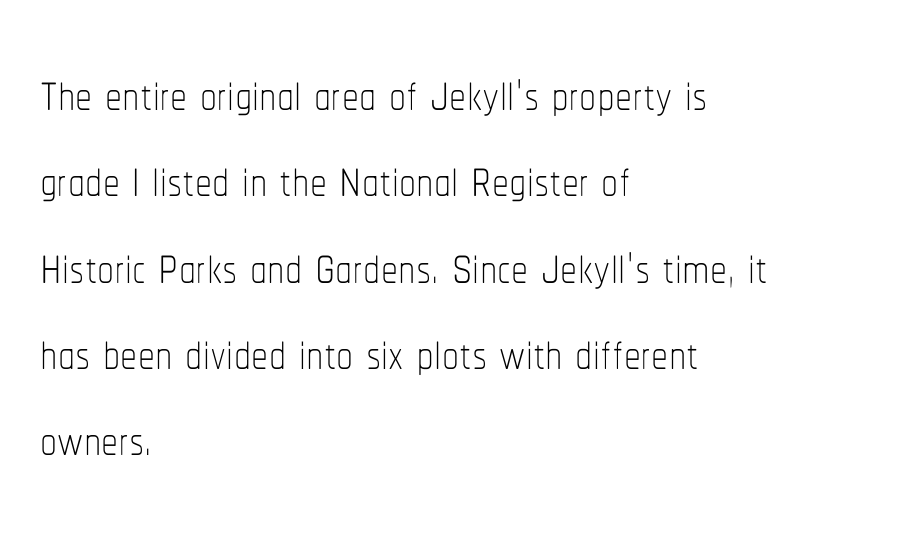
Q: Is the text bold? A: No.
Q: Is the text italic (slanted)? A: No, it is upright.
Q: Is the text underlined? A: No.
Q: How is the paragraph aligned? A: Left-aligned.
Q: Is the spacing between letters normal or unusually wide? A: Normal.
Q: Is the spacing between lines tight, normal or loose? A: Normal.
Q: Width (condensed, normal, or wide)? A: Condensed.
Q: Stroke contrast? A: Low.
Q: x-height? A: Medium.
Q: Monospaced? A: No.
